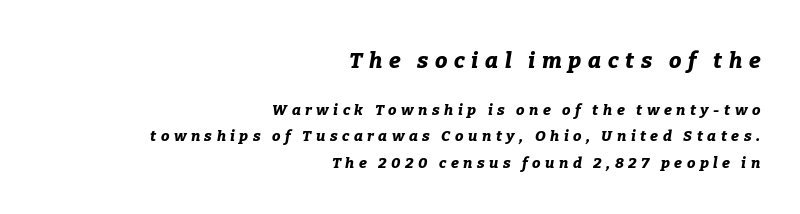
Only glyphs here, with clear space below each row. The rendering inserts visible extra space after every character. The initial chunk of copy outweighs the following chunk in type size. A typesetter would mark this as italic.
